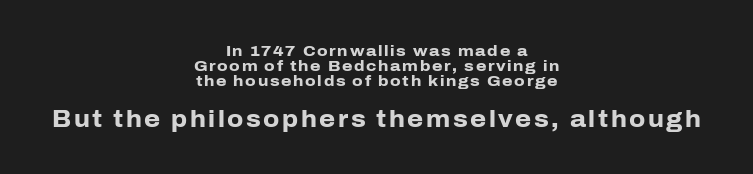
The image shows 23 px bold type, upright; set centered, tight line spacing (1.01x), not underlined; the second (bottom) block is 1.53x larger.
